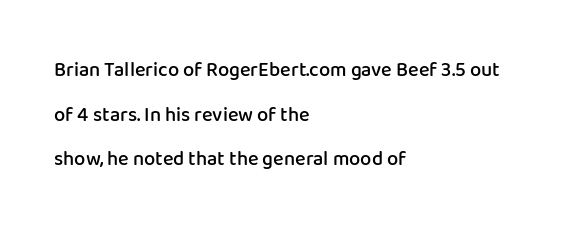
This is the regular roman posture of the typeface. Its strokes are somewhat broadened, the hallmark of semibold type. Observe the ordinary spacing: letters are neighbours, not strangers. In terms of leading, this rendering errs on the spacious side. The gap between lines stays unmarked.
